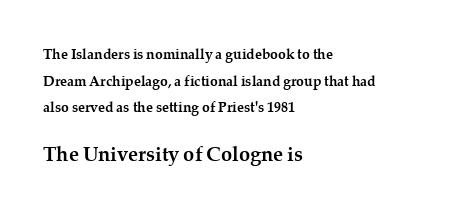
Compared with a centered layout, this one pins lines to the left instead. Strokes here are thick enough to call this a true bold. The leading is generous, giving the passage an open texture. Nobody drew a line under any word here. The type sits square on the baseline with zero lean. The passage shown has conventional tracking throughout.
